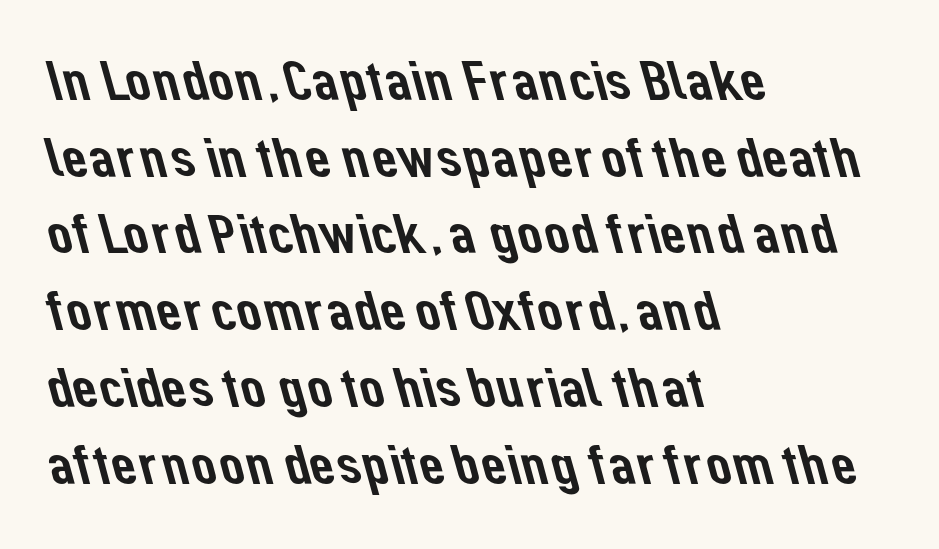
The image shows 56 px sans-serif type; set left-aligned, normal line spacing (1.37x), normal letter spacing, not underlined; low stroke contrast and a medium x-height.
